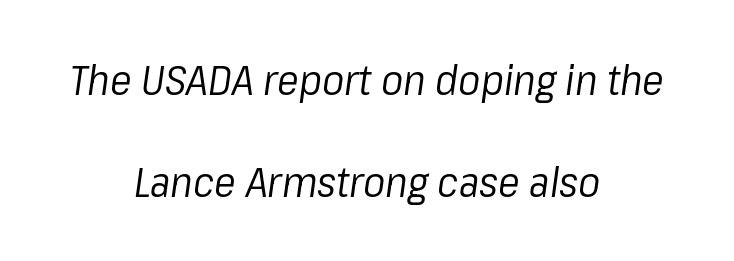
The image shows 41 px regular-weight type, italic (leaning right); set centered, loose line spacing (2.49x), normal letter spacing, not underlined; low stroke contrast and a medium x-height.
